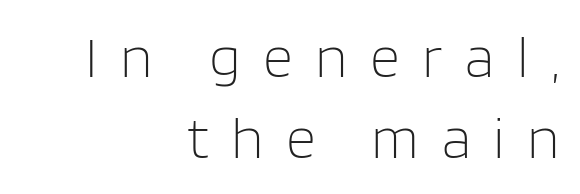
{"serif": "no", "italic": "no", "bold": "no", "weight": "light", "width": "normal", "stroke_contrast": "low", "x_height": "large", "monospaced": "no", "underline": "no", "align": "right", "line_spacing": "normal", "line_spacing_ratio": 1.38, "letter_spacing": "wide", "letter_spacing_em": 0.38, "glyph_px": 59}
